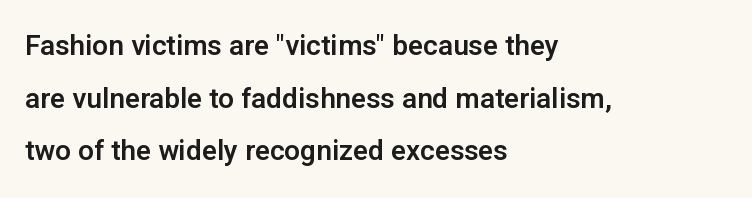
Q: Is the text italic (slanted)? A: No, it is upright.
Q: Is the typeface a serif or a sans-serif typeface? A: Sans-serif.
Q: Is the text underlined? A: No.
Q: How is the paragraph aligned? A: Left-aligned.
Q: Is the spacing between letters normal or unusually wide? A: Normal.
Q: Width (condensed, normal, or wide)? A: Normal.
Q: Stroke contrast? A: Low.
Q: x-height? A: Medium.
Q: Monospaced? A: No.
